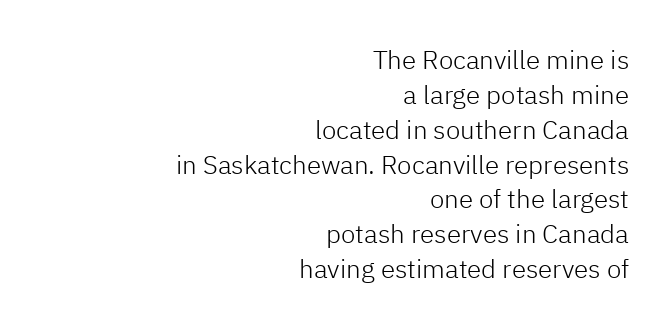
{"italic": "no", "bold": "no", "underline": "no", "align": "right", "line_spacing": "normal", "line_spacing_ratio": 1.34, "letter_spacing": "normal", "letter_spacing_em": 0.0, "glyph_px": 26}
